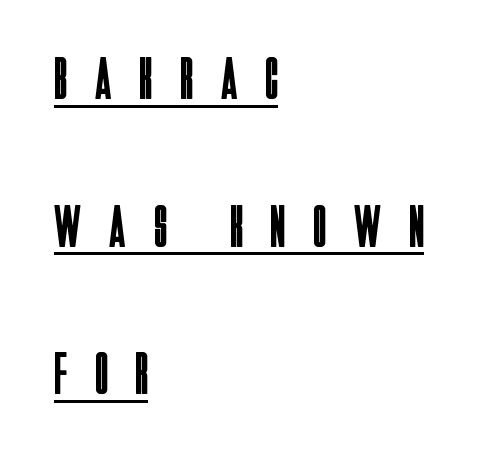
The image shows 60 px regular-weight, condensed sans-serif type, upright; set left-aligned, loose line spacing (2.46x), unusually wide letter spacing (+0.47 em), underlined; low stroke contrast and a large x-height.
